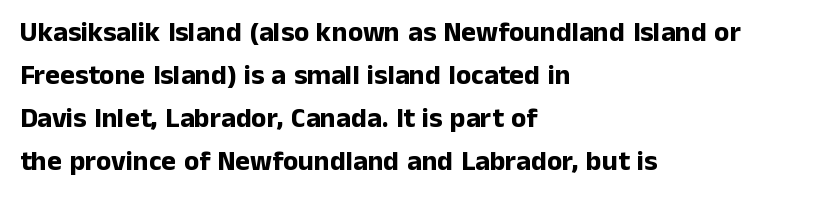
{"serif": "no", "italic": "no", "bold": "yes", "weight": "bold", "width": "normal", "stroke_contrast": "low", "x_height": "medium", "monospaced": "no", "underline": "no", "align": "left", "line_spacing": "normal", "line_spacing_ratio": 1.54, "letter_spacing": "normal", "letter_spacing_em": 0.0, "glyph_px": 28}
